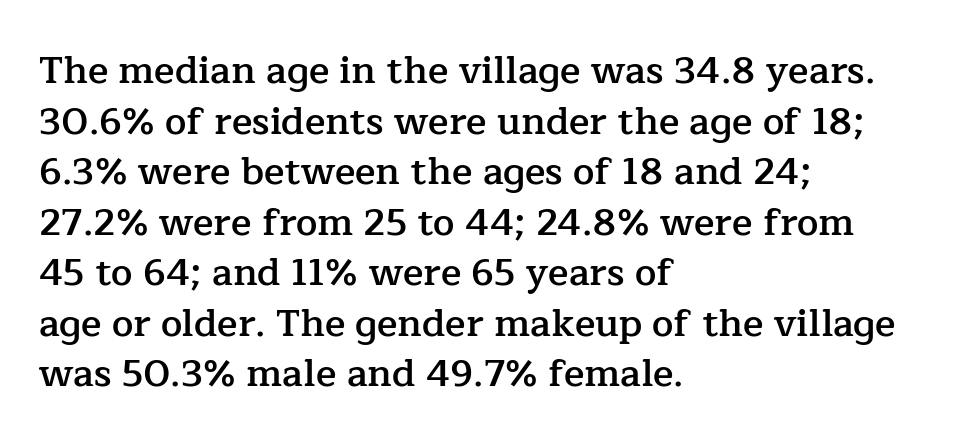
Is this a fixed-width face? No — the glyphs have proportional, varying widths. Letterform terminals end in serifs throughout the passage. Any mark beneath the type? The region is blank. Quick note: interline space is typical.
